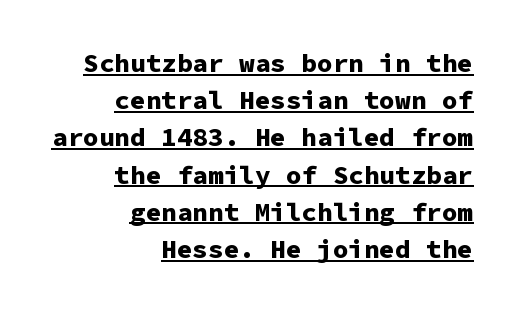
The image shows 26 px bold type, upright; set right-aligned, normal line spacing (1.43x), normal letter spacing, underlined.
